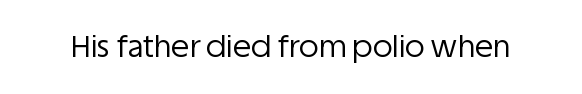
This is not heavy type; no bold has been used. Here the designer chose a conventional face with non-uniform glyph widths. This is roman type, the default non-slanted kind. Classification — sans serif.
